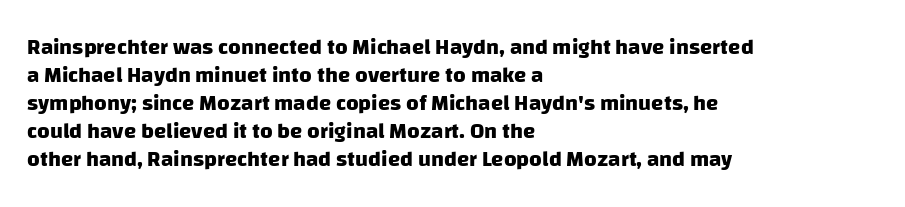
{"bold": "yes", "underline": "no", "align": "left", "line_spacing": "normal", "line_spacing_ratio": 1.27, "letter_spacing": "normal", "letter_spacing_em": 0.0, "glyph_px": 22}
